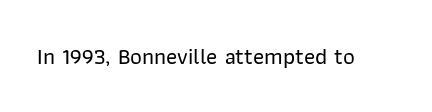
Q: Is the text italic (slanted)? A: No, it is upright.
Q: Is the text underlined? A: No.
Q: Is the spacing between letters normal or unusually wide? A: Normal.
